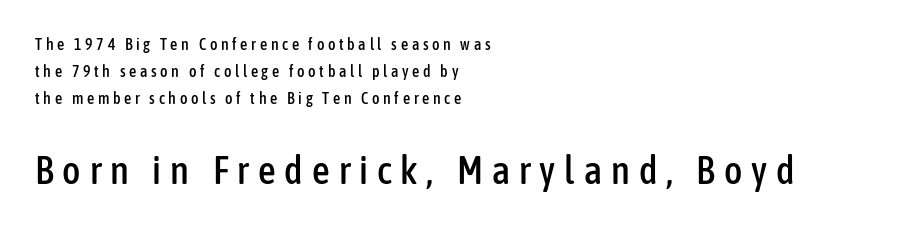
{"serif": "no", "italic": "no", "width": "condensed", "stroke_contrast": "low", "x_height": "medium", "monospaced": "no", "underline": "no", "align": "left", "line_spacing": "normal", "line_spacing_ratio": 1.69, "letter_spacing": "wide", "letter_spacing_em": 0.23, "larger_block": "second", "size_ratio": 2.44, "glyph_px": 39}
